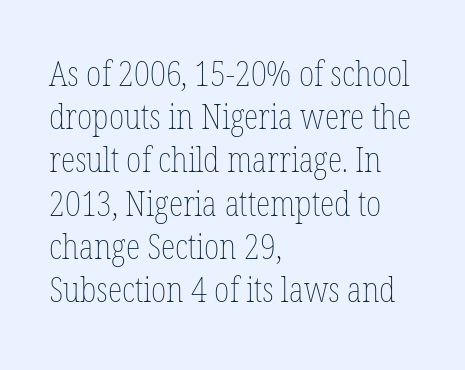
A bare baseline throughout the passage. Note the varied advance widths — an 'i' is clearly narrower than an 'm'. The characters are drawn with everyday or finer stroke widths. Where is the straight margin? On the left. The rendering keeps characters at their native spacing.
